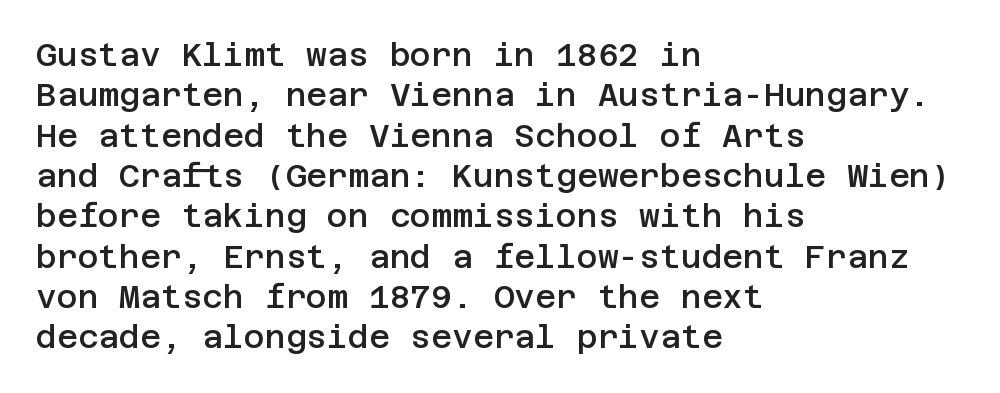
The image shows 32 px semibold sans-serif type, upright; set left-aligned, normal line spacing (1.26x), normal letter spacing, not underlined; low stroke contrast and a large x-height.
